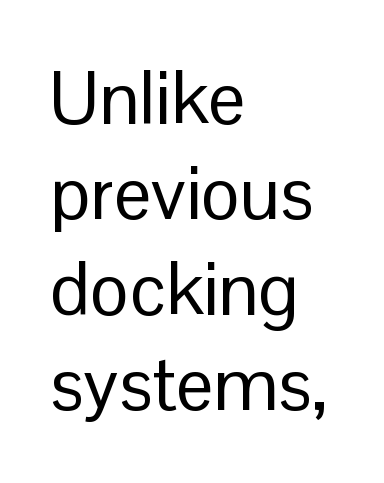
Q: Is the text bold? A: No.
Q: Is the text italic (slanted)? A: No, it is upright.
Q: Is the typeface a serif or a sans-serif typeface? A: Sans-serif.
Q: Is the text underlined? A: No.
Q: How is the paragraph aligned? A: Left-aligned.
Q: Is the spacing between letters normal or unusually wide? A: Normal.
Q: Is the spacing between lines tight, normal or loose? A: Normal.
Q: Width (condensed, normal, or wide)? A: Normal.
Q: Stroke contrast? A: Low.
Q: x-height? A: Medium.
Q: Monospaced? A: No.
